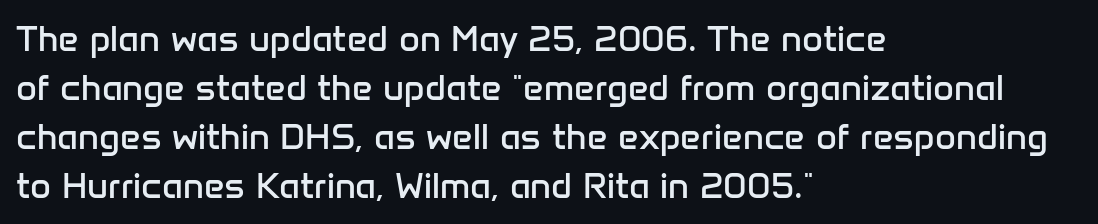
Q: Is the text bold? A: No.
Q: Is the text italic (slanted)? A: No, it is upright.
Q: Is the typeface a serif or a sans-serif typeface? A: Sans-serif.
Q: Is the text underlined? A: No.
Q: How is the paragraph aligned? A: Left-aligned.
Q: Is the spacing between letters normal or unusually wide? A: Normal.
Q: Is the spacing between lines tight, normal or loose? A: Normal.
Q: Width (condensed, normal, or wide)? A: Normal.
Q: Stroke contrast? A: Low.
Q: x-height? A: Medium.
Q: Monospaced? A: No.
